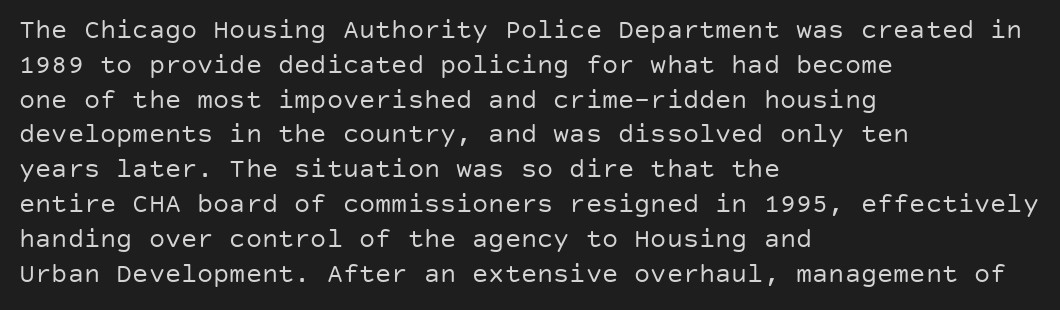
{"italic": "no", "bold": "no", "underline": "no", "align": "left", "line_spacing": "normal", "line_spacing_ratio": 1.29, "letter_spacing": "normal", "letter_spacing_em": 0.0, "glyph_px": 27}
